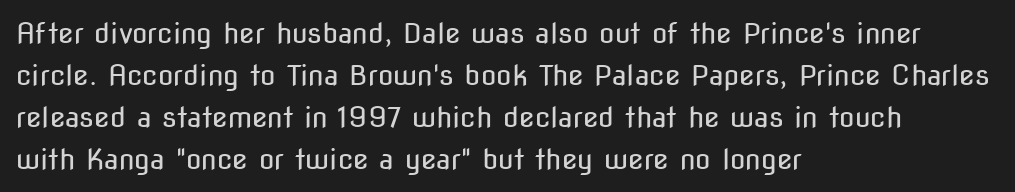
Line starts are locked; line ends wander. Ink coverage per letter is moderate at most. Look at the tracking — it's just the regular setting, nothing added. Summary of vertical rhythm: regular, with standard interline spacing.
